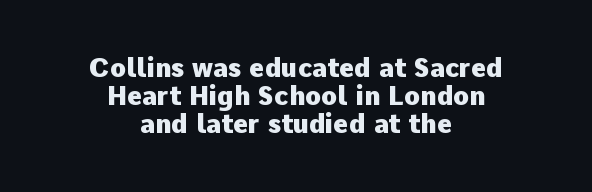
Q: Is the text bold? A: Yes.
Q: Is the text italic (slanted)? A: No, it is upright.
Q: Is the text underlined? A: No.
Q: How is the paragraph aligned? A: Centered.
Q: Is the spacing between letters normal or unusually wide? A: Normal.
Q: Is the spacing between lines tight, normal or loose? A: Tight.
